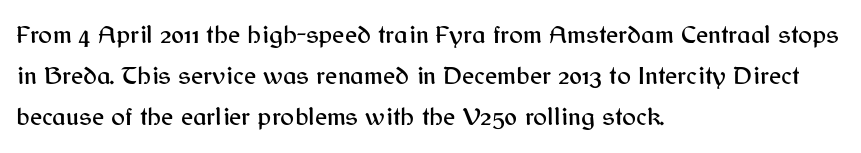
Descenders hang freely into open space. The font's upright variant was chosen for this text. Alignment: flush left. Leading: standard. The letterforms sit shoulder to shoulder at normal distance.
